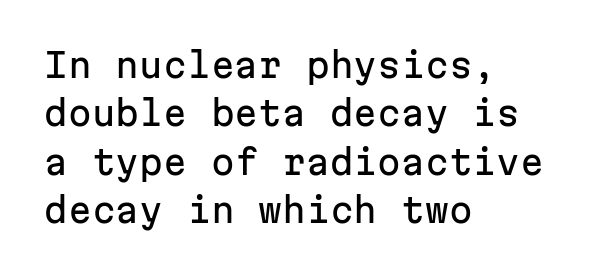
Fixed-width glyphs throughout — classic coding-font behaviour. Underlining? Definitely not there. Check where the strokes stop: nothing finishes them off — pure sans. This is the regular roman posture of the typeface.
